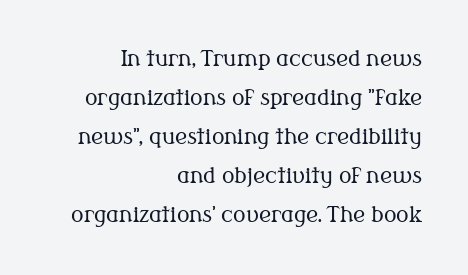
Stroke thickness stays within the range of a standard reading face or lighter. You can tell it's not italic because the verticals are truly vertical. No extra tracking has been applied to these lines. Short and long lines alike share a common ending point at right. The passage shown is not underscored anywhere.
